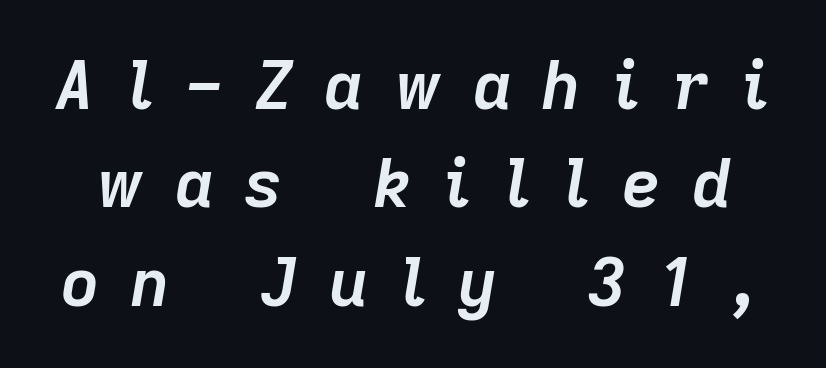
{"italic": "yes", "lean": "right", "slant_degrees": 9, "bold": "yes", "weight": "semibold", "width": "normal", "stroke_contrast": "low", "x_height": "medium", "monospaced": "no", "underline": "no", "line_spacing": "normal", "line_spacing_ratio": 1.47, "letter_spacing": "wide", "letter_spacing_em": 0.46, "glyph_px": 67}
